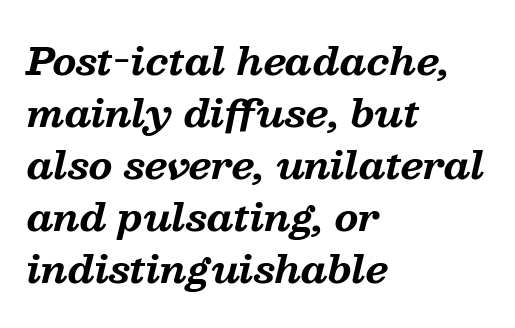
Character widths vary here, with narrow letters taking less room than wide ones. Tall strokes in this sample are angled rather than plumb. Has an underline been added? It has not. Look at the bottom of the vertical strokes: they flare into serifs here.
